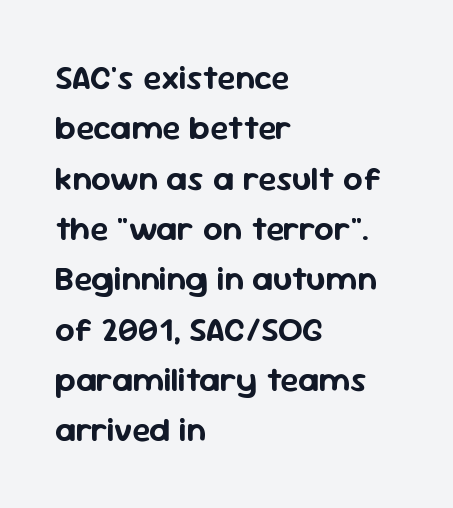
Q: Is the text italic (slanted)? A: No, it is upright.
Q: Is the typeface a serif or a sans-serif typeface? A: Sans-serif.
Q: Is the text underlined? A: No.
Q: How is the paragraph aligned? A: Left-aligned.
Q: Is the spacing between letters normal or unusually wide? A: Normal.
Q: Is the spacing between lines tight, normal or loose? A: Normal.
Q: Width (condensed, normal, or wide)? A: Normal.
Q: Stroke contrast? A: Low.
Q: x-height? A: Medium.
Q: Monospaced? A: No.
